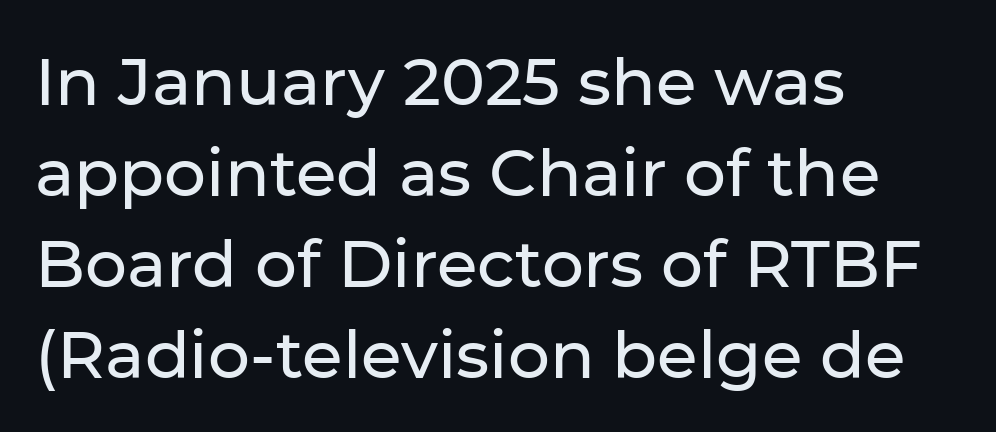
{"serif": "no", "italic": "no", "width": "normal", "stroke_contrast": "low", "x_height": "medium", "monospaced": "no", "underline": "no", "align": "left", "line_spacing": "normal", "line_spacing_ratio": 1.38, "letter_spacing": "normal", "letter_spacing_em": 0.0, "glyph_px": 66}
